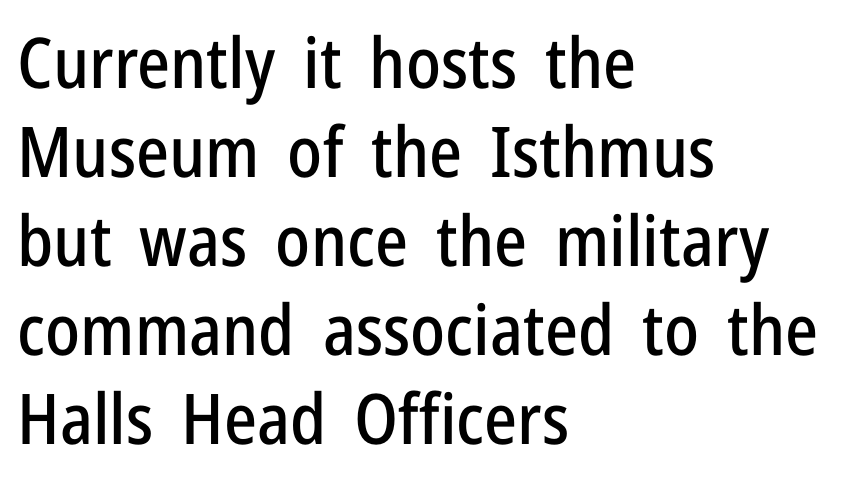
Q: Is the text italic (slanted)? A: No, it is upright.
Q: Is the typeface a serif or a sans-serif typeface? A: Sans-serif.
Q: Is the text underlined? A: No.
Q: How is the paragraph aligned? A: Left-aligned.
Q: Is the spacing between letters normal or unusually wide? A: Normal.
Q: Is the spacing between lines tight, normal or loose? A: Normal.
Q: Width (condensed, normal, or wide)? A: Condensed.
Q: Stroke contrast? A: Low.
Q: x-height? A: Medium.
Q: Monospaced? A: No.
